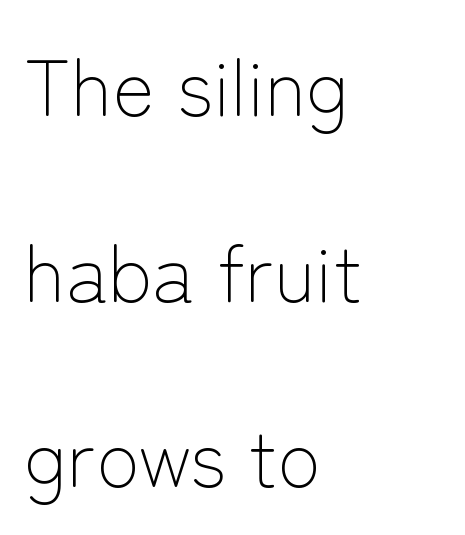
The image shows 79 px light sans-serif type, upright; set left-aligned, loose line spacing (2.35x), normal letter spacing, not underlined; low stroke contrast and a medium x-height.
